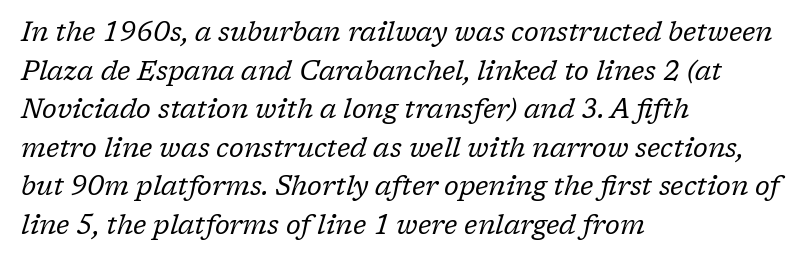
Default kerning and tracking; the words read as compact shapes. Plain, unruled lines of type. This sample is left-justified, so line endings fall wherever the words run out. Characters are canted at an angle relative to the baseline's perpendicular. The letterforms sit at book weight or below.
